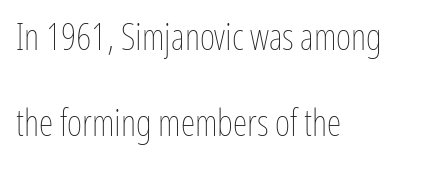
Character widths vary here, with narrow letters taking less room than wide ones. Whoever set this chose breathing room over compactness in the vertical rhythm. Does extra space separate the letters? No, they use regular spacing. The font is comparable to plain body text, perhaps lighter. Check under the words: just untouched page. The type sits square on the baseline with zero lean.
